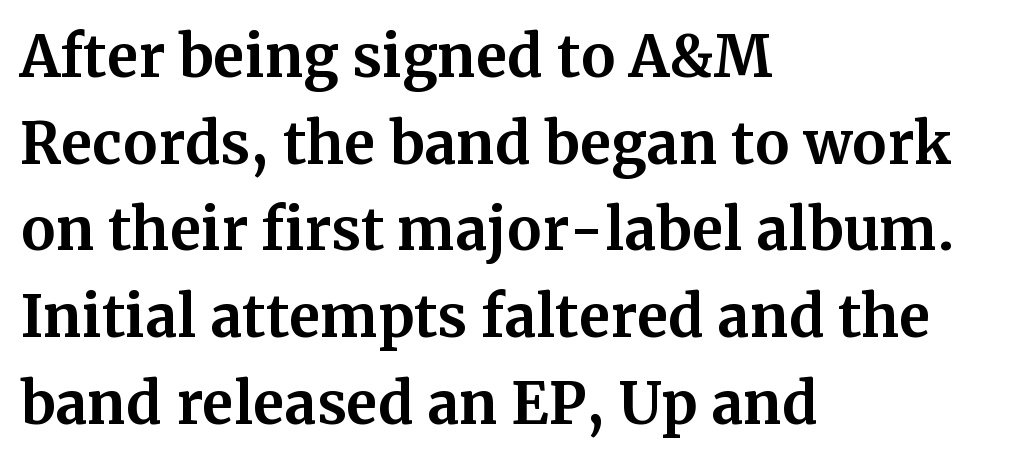
The passage shown is not underscored anywhere. The rendering uses a bold face; every stroke is thick and dark. Each line starts at the same left margin while the right side varies. Nothing unusual about the tracking: characters are spaced as the font intends. What's the leading like? Ordinary, nothing unusual. The lettering stays uniformly vertical, giving the passage a roman look.
